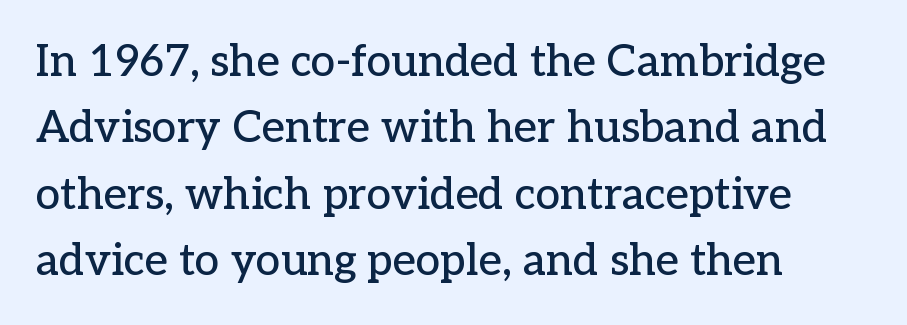
{"serif": "yes", "italic": "no", "width": "normal", "stroke_contrast": "low", "x_height": "medium", "monospaced": "no", "underline": "no", "align": "left", "line_spacing": "normal", "line_spacing_ratio": 1.51, "letter_spacing": "normal", "letter_spacing_em": 0.0, "glyph_px": 44}
